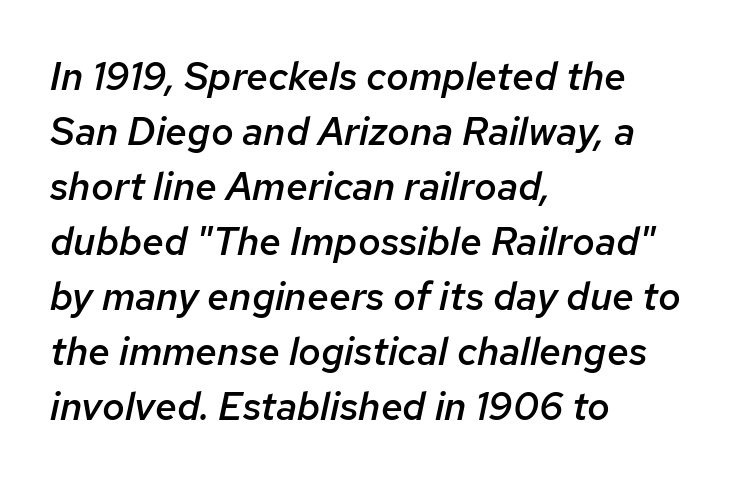
Rendered with sloped, italic letterforms. The ragged edge is on the right, which tells us the setting is flush left. Looks like regular typesetting: each glyph gets only the width it needs. The tracking reads as untouched default to a designer's eye.
